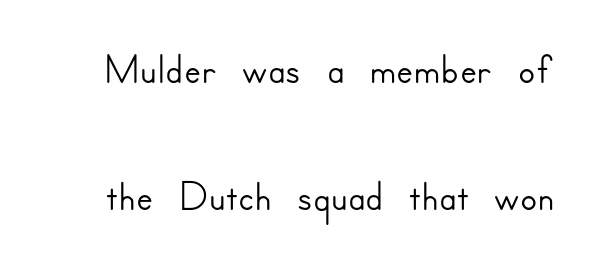
Q: Is the text italic (slanted)? A: No, it is upright.
Q: Is the typeface a serif or a sans-serif typeface? A: Sans-serif.
Q: Is the text underlined? A: No.
Q: Is the spacing between letters normal or unusually wide? A: Normal.
Q: Is the spacing between lines tight, normal or loose? A: Loose.
Q: Width (condensed, normal, or wide)? A: Normal.
Q: Stroke contrast? A: Low.
Q: x-height? A: Small.
Q: Monospaced? A: No.
